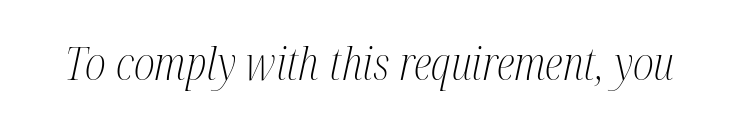
Observe the lean: these are italic letterforms. The glyphs in this specimen are seriffed. Each row of text sits above clean, open space. The tracking reads as untouched default to a designer's eye.
